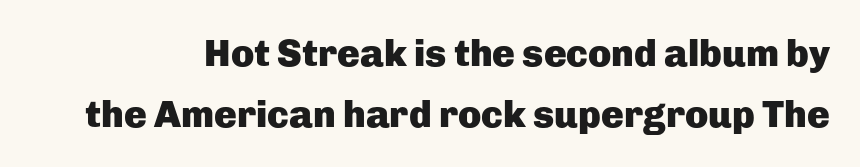
The image shows 38 px heavy sans-serif type, upright; set normal line spacing (1.6x), normal letter spacing, not underlined; low stroke contrast and a medium x-height.
